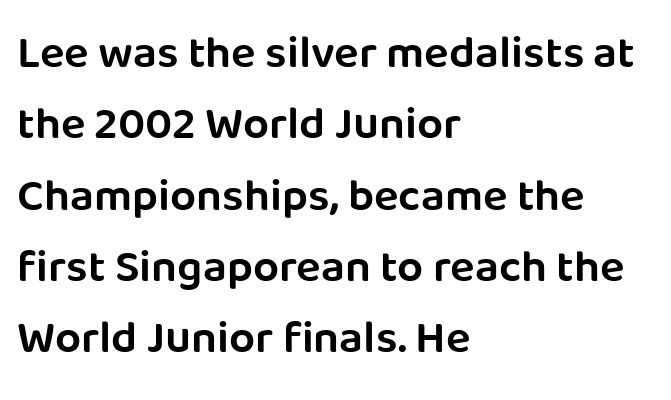
Stroke thickness is moderately raised; the sample reads as semibold. The font family rendered here belongs to the sans-serif group. Leftover space on each line is placed entirely after the last word. Whoever set this chose a conventional vertical rhythm. Anything drawn beneath the words? Only blank space.
